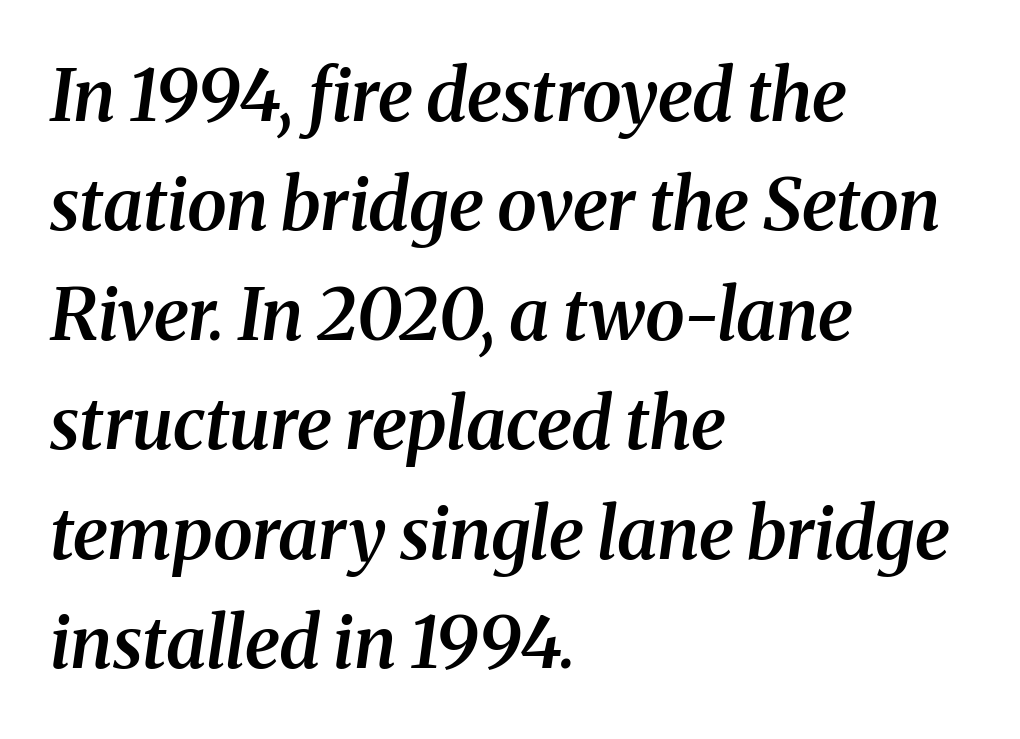
Q: Is the text bold? A: Semi-bold.
Q: Is the text italic (slanted)? A: Yes, it leans right by about 8 degrees.
Q: Is the typeface a serif or a sans-serif typeface? A: Serif.
Q: Is the text underlined? A: No.
Q: How is the paragraph aligned? A: Left-aligned.
Q: Is the spacing between letters normal or unusually wide? A: Normal.
Q: Is the spacing between lines tight, normal or loose? A: Normal.
Q: Width (condensed, normal, or wide)? A: Normal.
Q: Stroke contrast? A: Medium.
Q: x-height? A: Medium.
Q: Monospaced? A: No.
